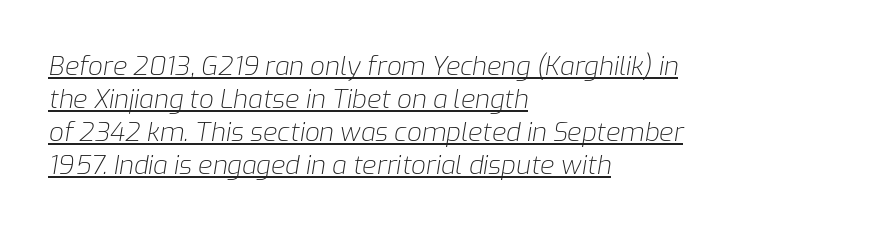
The image shows 26 px text type, italic (leaning right); set left-aligned, normal line spacing (1.27x), normal letter spacing, underlined.
